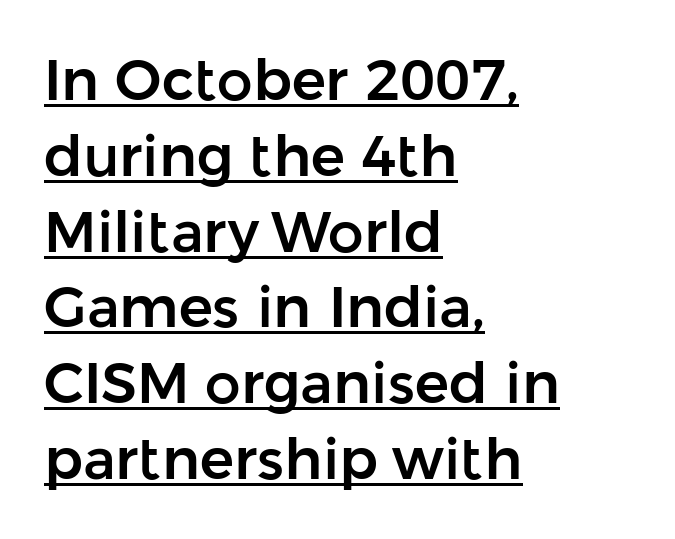
Ascenders rise straight up at ninety degrees. Has an underline been added? It has. One-word summary of the alignment: left. Does the type have serifs? No, each stem ends abruptly. This sample has the flowing, uneven cadence of proportional lettering. Compared with typical paragraphs, the rows here are spaced about the same.
